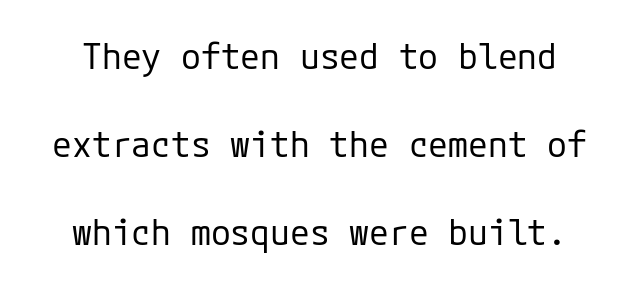
Quick note: underline off. Note: no serifs on the glyphs. Reading down the column, the eye jumps a long way to each next line. Ink coverage per letter is moderate at most. The letters sit at their default tracking, neither squeezed nor spread.
